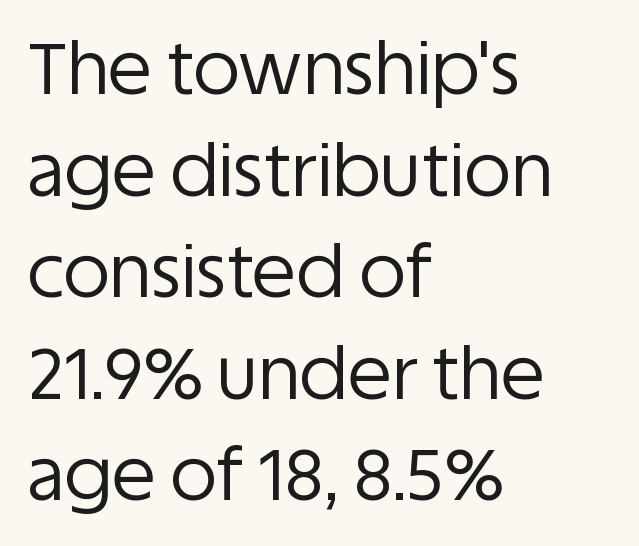
The image shows 72 px regular-weight sans-serif type, upright; set left-aligned, normal line spacing (1.41x), normal letter spacing, not underlined; low stroke contrast and a large x-height.
